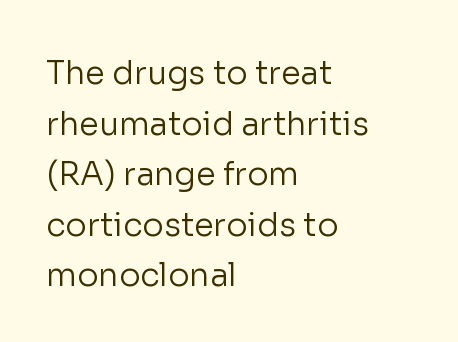
The image shows 32 px regular-weight sans-serif type, upright; set left-aligned, normal line spacing (1.58x), normal letter spacing, not underlined; low stroke contrast and a medium x-height.
